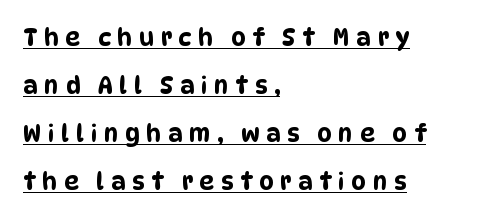
The image shows 23 px text type; set left-aligned, loose line spacing (2.09x), unusually wide letter spacing (+0.29 em), underlined.
